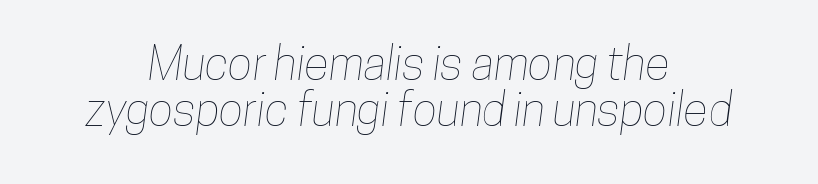
This sample has the flowing, uneven cadence of proportional lettering. Letters rest on an invisible, unmarked baseline. Each line is balanced around a shared central axis. Quick note: interline space is minimal. The passage shown has conventional tracking throughout.
